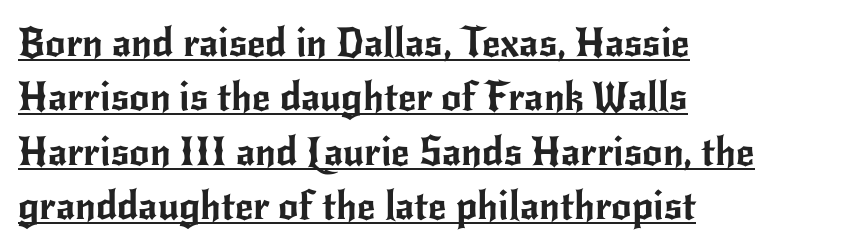
{"serif": "no", "italic": "no", "width": "normal", "stroke_contrast": "low", "x_height": "small", "monospaced": "no", "underline": "yes", "align": "left", "line_spacing": "normal", "line_spacing_ratio": 1.36, "letter_spacing": "normal", "letter_spacing_em": 0.0, "glyph_px": 40}
